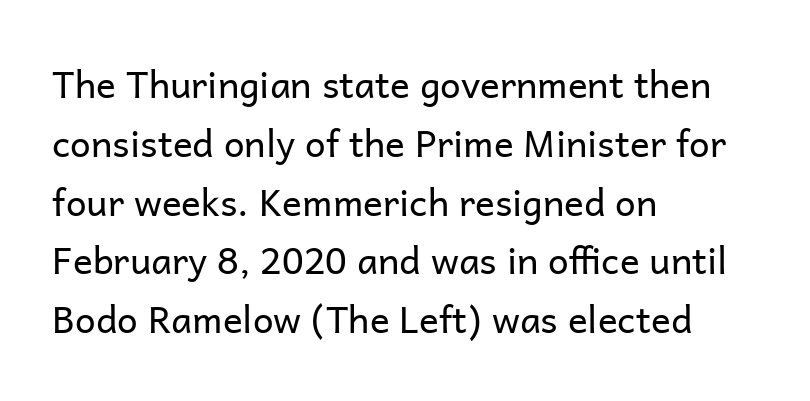
{"serif": "no", "italic": "no", "bold": "no", "weight": "regular", "width": "normal", "stroke_contrast": "low", "x_height": "medium", "monospaced": "no", "underline": "no", "align": "left", "line_spacing": "normal", "line_spacing_ratio": 1.59, "letter_spacing": "normal", "letter_spacing_em": 0.0, "glyph_px": 37}
